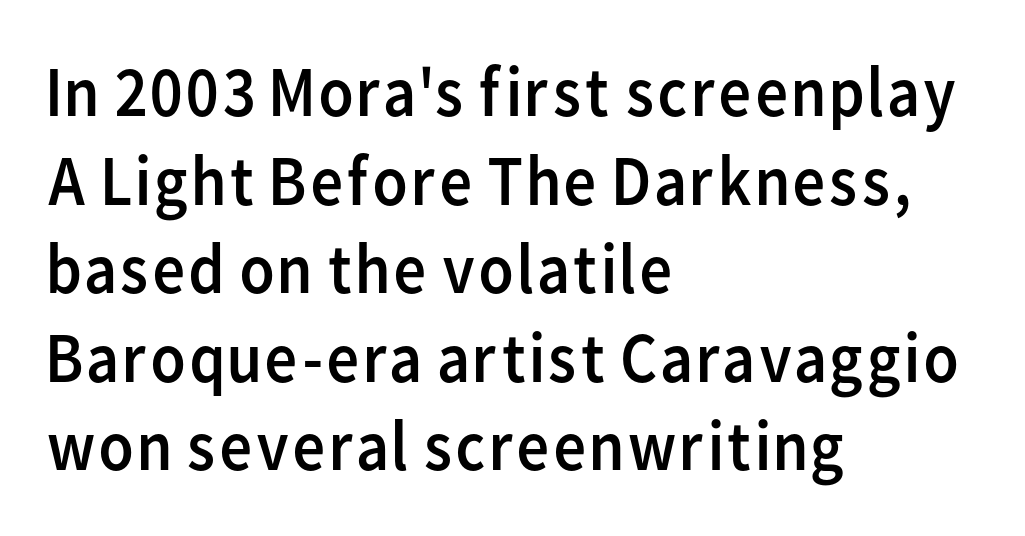
Q: Is the text bold? A: No.
Q: Is the text italic (slanted)? A: No, it is upright.
Q: Is the typeface a serif or a sans-serif typeface? A: Sans-serif.
Q: Is the text underlined? A: No.
Q: How is the paragraph aligned? A: Left-aligned.
Q: Is the spacing between letters normal or unusually wide? A: Normal.
Q: Width (condensed, normal, or wide)? A: Normal.
Q: Stroke contrast? A: Low.
Q: x-height? A: Medium.
Q: Monospaced? A: No.
